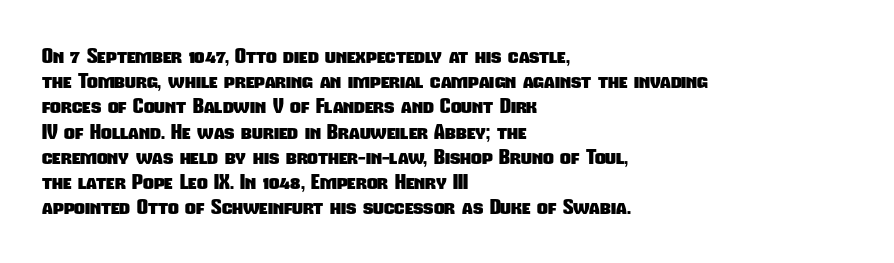
A clean baseline with only descenders dipping below it. Plenty of ink on the page — the face is bold. The lines in this sample share a left origin and differ only in where they stop. Default kerning and tracking; the words read as compact shapes.
